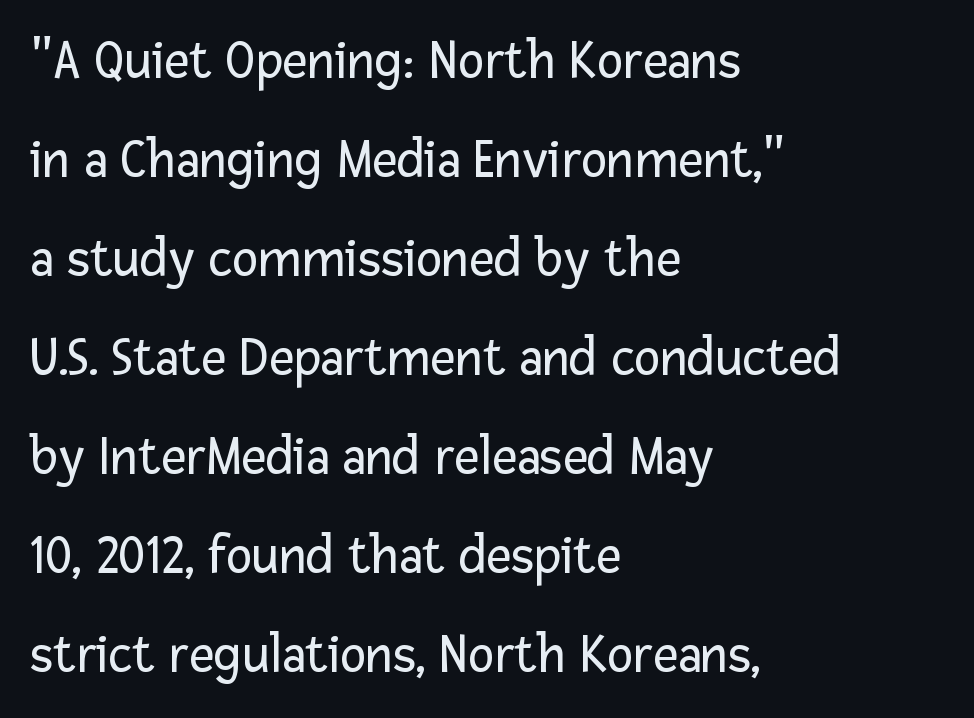
The image shows 55 px regular-weight sans-serif type, upright; set left-aligned, line spacing 1.8x, normal letter spacing, not underlined; low stroke contrast and a medium x-height.
